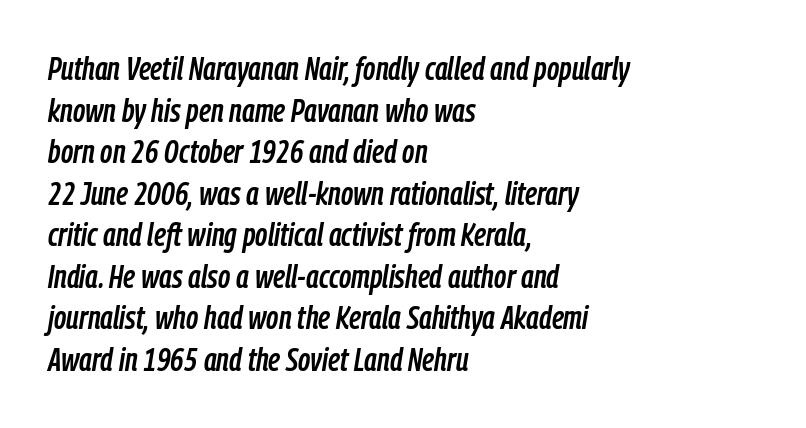
The space beneath each line is pristine and unruled. The passage shown leans; its letterforms are oblique. Default kerning and tracking; the words read as compact shapes. You could not count columns in this text — the font is proportionally spaced.
